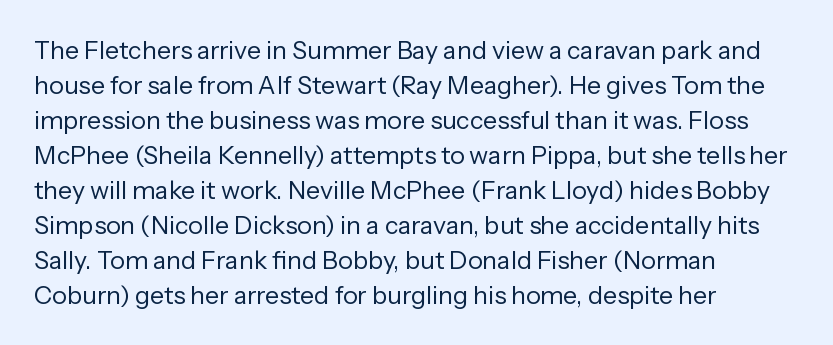
{"italic": "no", "bold": "no", "underline": "no", "align": "left", "line_spacing": "normal", "line_spacing_ratio": 1.4, "letter_spacing": "normal", "letter_spacing_em": 0.0, "glyph_px": 25}
